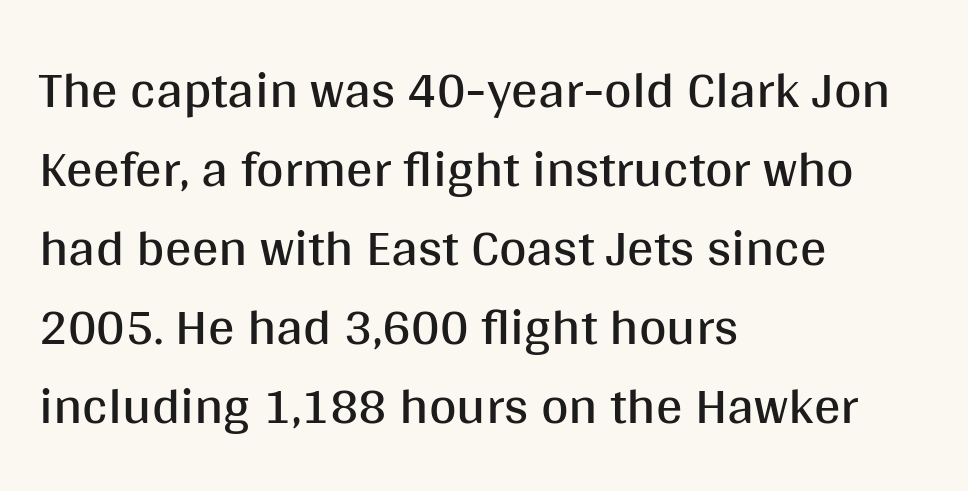
The paragraph has a hard left edge and a soft right edge. If you measured baseline to baseline, you'd find a middling distance. Think standard paragraph weight, or any step lighter than that. The glyphs in this specimen are sans serif. Designer's note — italics off, roman on.
